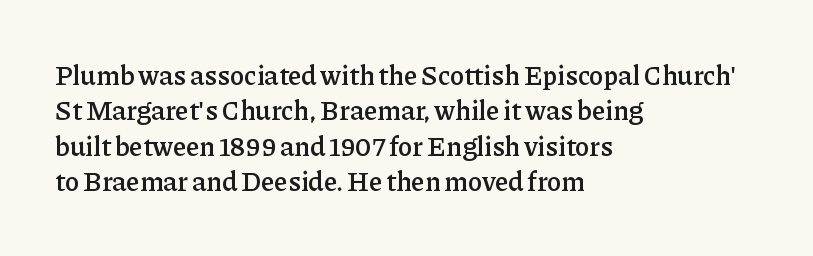
Q: Is the text bold? A: Semi-bold.
Q: Is the text italic (slanted)? A: No, it is upright.
Q: Is the text underlined? A: No.
Q: How is the paragraph aligned? A: Left-aligned.
Q: Is the spacing between letters normal or unusually wide? A: Normal.
Q: Is the spacing between lines tight, normal or loose? A: Normal.
